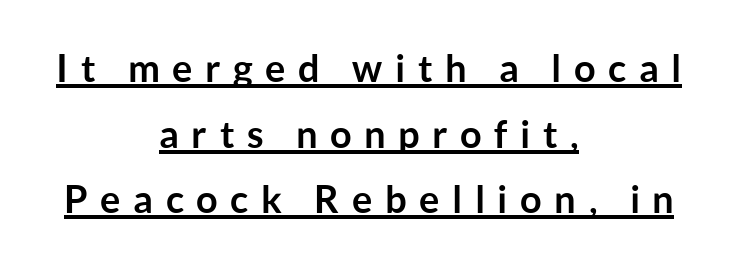
The image shows 38 px semibold sans-serif type, upright; set centered, line spacing 1.73x, unusually wide letter spacing (+0.33 em), underlined; low stroke contrast and a medium x-height.
